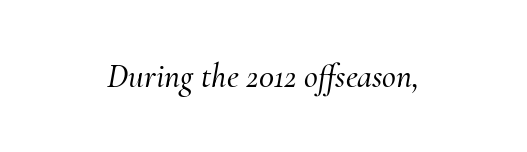
Teacher's note: observe the equal gaps on both sides — that is centered alignment. Check the space under the baseline: it is left empty. Inter-character spacing is left at the font's built-in metrics. In terms of letterform style, serifs are clearly present. Character widths vary here, with narrow letters taking less room than wide ones.
